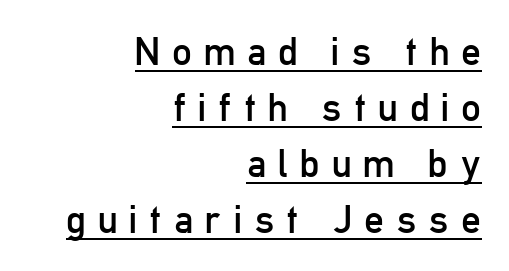
Q: Is the text bold? A: No.
Q: Is the text italic (slanted)? A: No, it is upright.
Q: Is the typeface a serif or a sans-serif typeface? A: Sans-serif.
Q: Is the text underlined? A: Yes.
Q: How is the paragraph aligned? A: Right-aligned.
Q: Is the spacing between letters normal or unusually wide? A: Unusually wide.
Q: Is the spacing between lines tight, normal or loose? A: Normal.
Q: Width (condensed, normal, or wide)? A: Condensed.
Q: Stroke contrast? A: Low.
Q: x-height? A: Medium.
Q: Monospaced? A: No.
